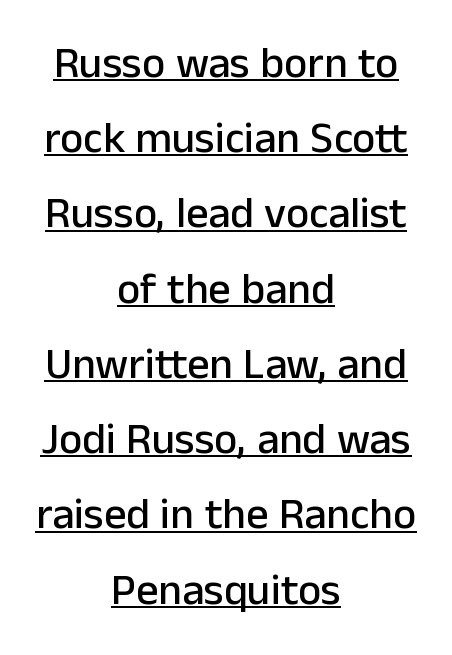
The image shows 44 px sans-serif type, upright; set centered, line spacing 1.71x, normal letter spacing, underlined; low stroke contrast and a medium x-height.
